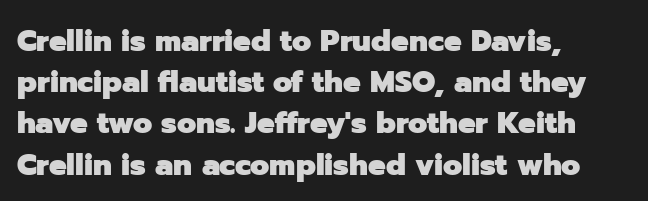
The image shows 31 px heavy sans-serif type, upright; set left-aligned, normal line spacing (1.33x), normal letter spacing, not underlined; low stroke contrast and a medium x-height.
